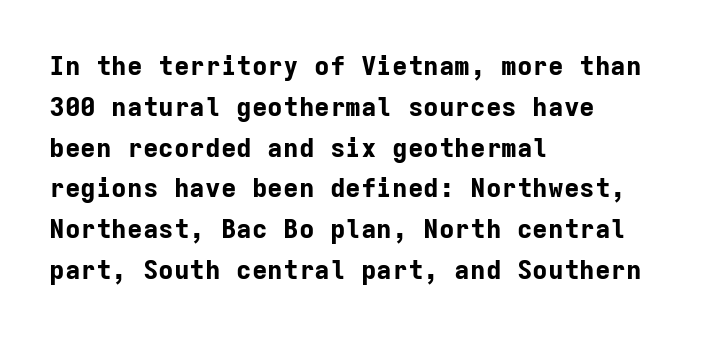
Q: Is the text bold? A: Yes.
Q: Is the text italic (slanted)? A: No, it is upright.
Q: Is the text underlined? A: No.
Q: How is the paragraph aligned? A: Left-aligned.
Q: Is the spacing between letters normal or unusually wide? A: Normal.
Q: Is the spacing between lines tight, normal or loose? A: Normal.
